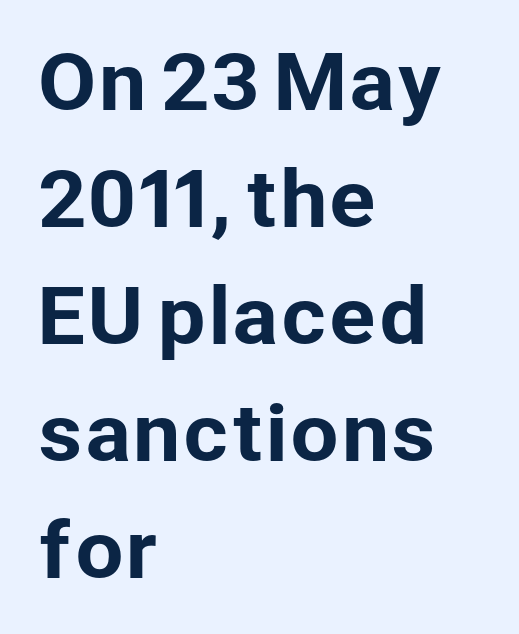
{"serif": "no", "italic": "no", "width": "normal", "stroke_contrast": "low", "x_height": "medium", "monospaced": "no", "underline": "no", "align": "left", "line_spacing": "normal", "line_spacing_ratio": 1.52, "letter_spacing": "normal", "letter_spacing_em": 0.0, "glyph_px": 77}
